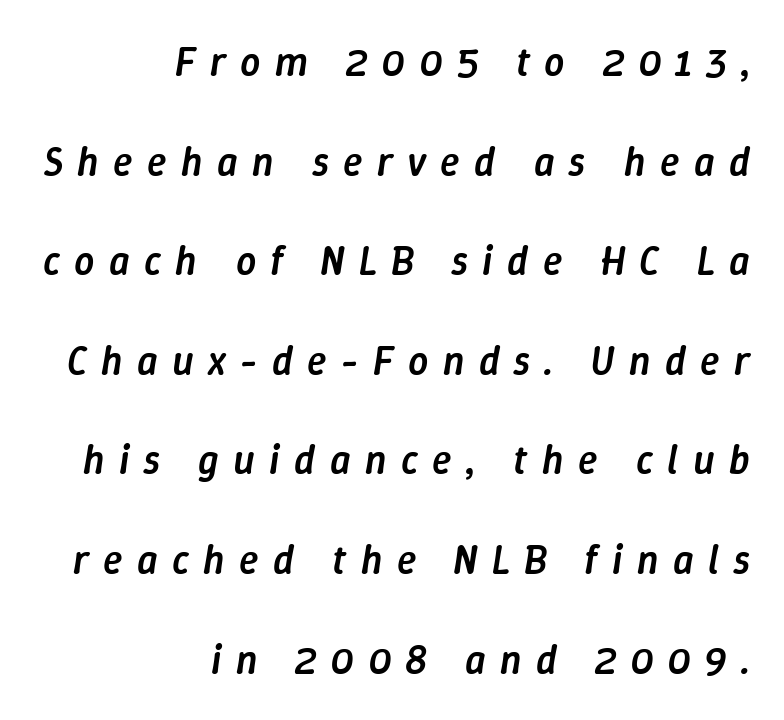
{"italic": "yes", "lean": "right", "slant_degrees": 9, "bold": "semi", "weight": "semibold", "width": "normal", "stroke_contrast": "low", "x_height": "medium", "monospaced": "no", "underline": "no", "align": "right", "line_spacing": "loose", "line_spacing_ratio": 2.49, "letter_spacing": "wide", "letter_spacing_em": 0.36, "glyph_px": 40}
